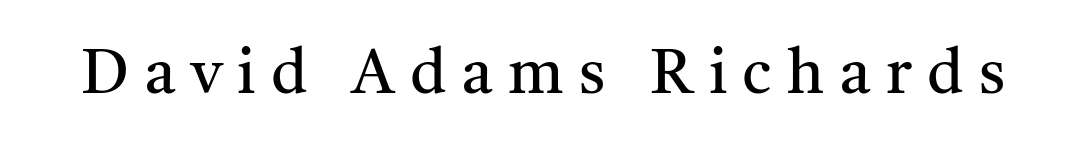
Q: Is the text bold? A: No.
Q: Is the text italic (slanted)? A: No, it is upright.
Q: Is the typeface a serif or a sans-serif typeface? A: Serif.
Q: Is the text underlined? A: No.
Q: Is the spacing between letters normal or unusually wide? A: Unusually wide.
Q: Width (condensed, normal, or wide)? A: Normal.
Q: Stroke contrast? A: Medium.
Q: x-height? A: Medium.
Q: Monospaced? A: No.
